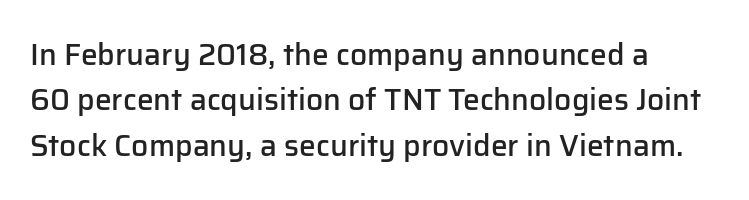
{"serif": "no", "italic": "no", "bold": "semi", "weight": "semibold", "width": "normal", "stroke_contrast": "low", "x_height": "medium", "monospaced": "no", "underline": "no", "align": "left", "line_spacing": "normal", "line_spacing_ratio": 1.51, "letter_spacing": "normal", "letter_spacing_em": 0.0, "glyph_px": 30}
